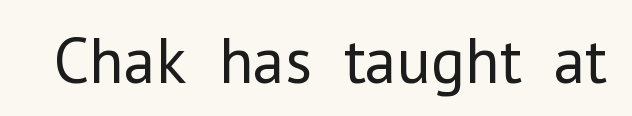
The image shows 65 px regular-weight sans-serif type, upright; set normal letter spacing, not underlined; low stroke contrast and a medium x-height.
